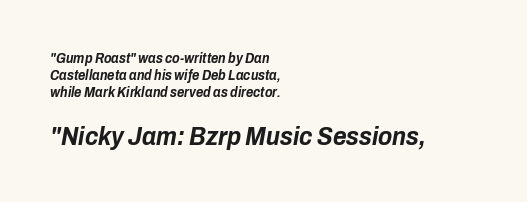
The image shows 26 px bold type, italic (leaning right); set left-aligned, line spacing 1.23x, normal letter spacing, not underlined; the second (bottom) block is 1.86x larger.
